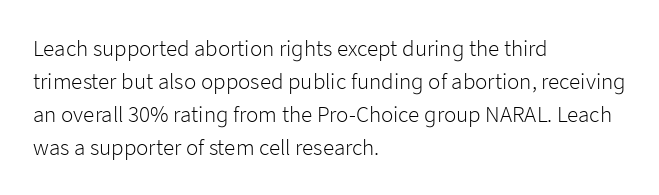
Q: Is the text bold? A: No.
Q: Is the text italic (slanted)? A: No, it is upright.
Q: Is the text underlined? A: No.
Q: How is the paragraph aligned? A: Left-aligned.
Q: Is the spacing between letters normal or unusually wide? A: Normal.
Q: Is the spacing between lines tight, normal or loose? A: Normal.
